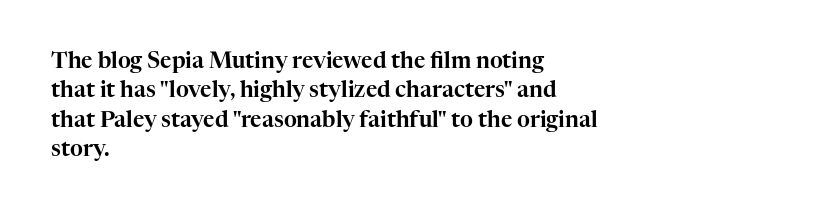
Q: Is the text italic (slanted)? A: No, it is upright.
Q: Is the text underlined? A: No.
Q: How is the paragraph aligned? A: Left-aligned.
Q: Is the spacing between letters normal or unusually wide? A: Normal.
Q: Is the spacing between lines tight, normal or loose? A: Normal.
